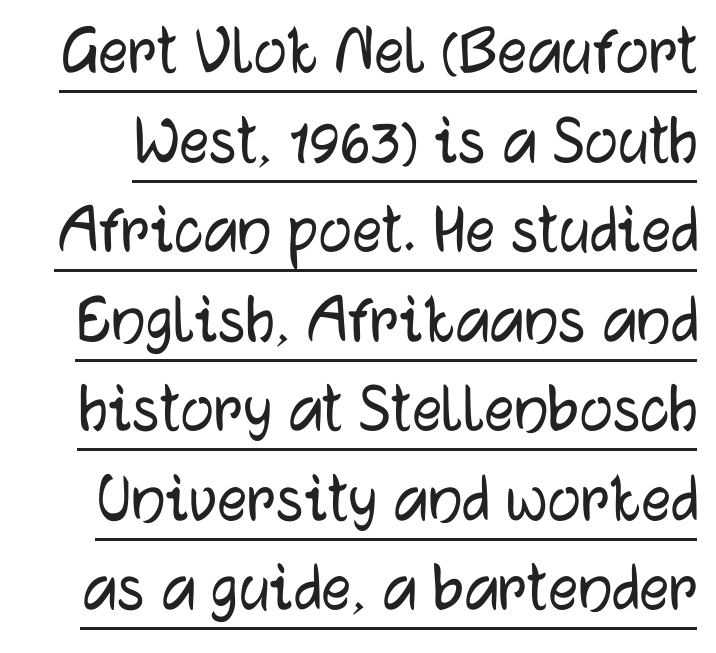
You can tell from the bare stems that sans-serif type was used. No extra tracking has been applied to these lines. Varying glyph widths throughout — classic text-font behaviour. Ordinary non-slanted type is in use. Beneath each row of characters lies a ruled line.
